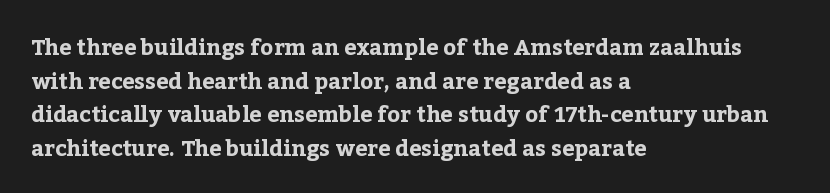
This sample is left-justified, so line endings fall wherever the words run out. Ascenders rise straight up at ninety degrees. Notice how descenders clear the ascenders below comfortably — that's standard leading. Is the type bold? Yes — the strokes are clearly thick and heavy.
